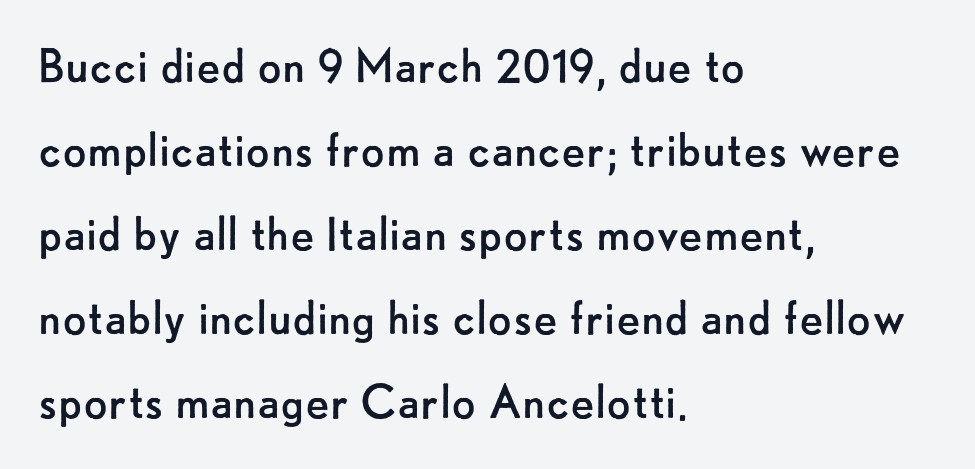
The image shows 56 px regular-weight sans-serif type, upright; set left-aligned, normal line spacing (1.5x), normal letter spacing, not underlined; low stroke contrast and a small x-height.
